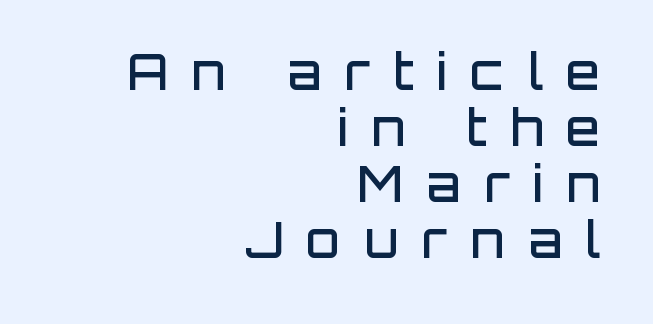
Q: Is the text bold? A: Semi-bold.
Q: Is the text italic (slanted)? A: No, it is upright.
Q: Is the typeface a serif or a sans-serif typeface? A: Sans-serif.
Q: Is the text underlined? A: No.
Q: How is the paragraph aligned? A: Right-aligned.
Q: Is the spacing between letters normal or unusually wide? A: Unusually wide.
Q: Is the spacing between lines tight, normal or loose? A: Tight.
Q: Width (condensed, normal, or wide)? A: Normal.
Q: Stroke contrast? A: Low.
Q: x-height? A: Large.
Q: Monospaced? A: No.
